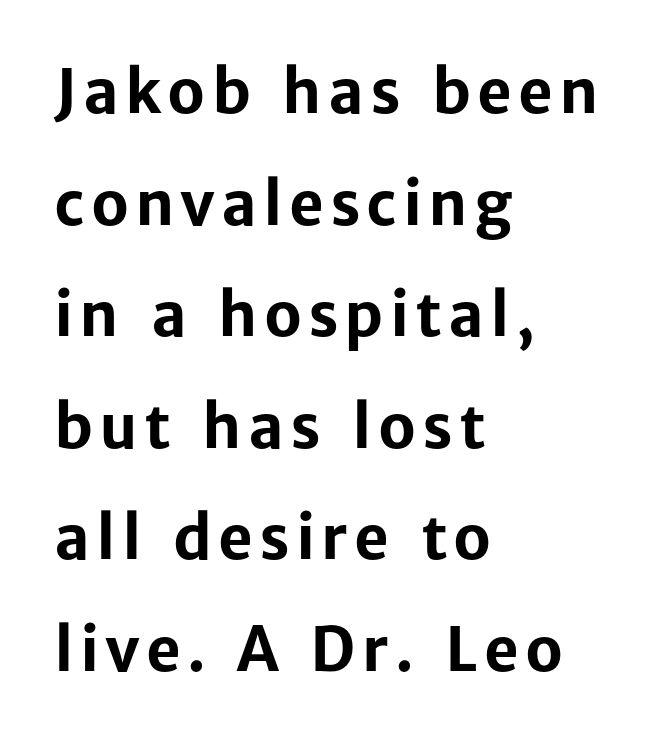
{"serif": "no", "italic": "no", "bold": "yes", "weight": "bold", "width": "normal", "stroke_contrast": "low", "x_height": "medium", "monospaced": "no", "underline": "no", "align": "left", "line_spacing_ratio": 1.86, "glyph_px": 60}
